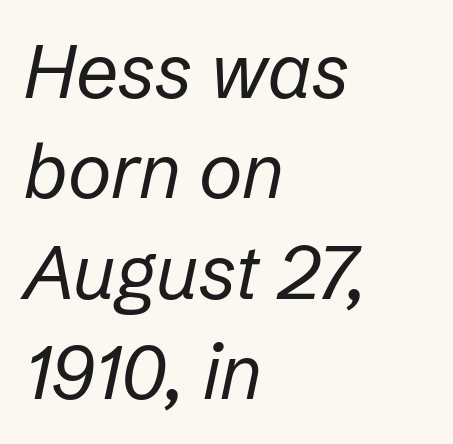
{"italic": "yes", "lean": "right", "slant_degrees": 12, "bold": "no", "weight": "regular", "width": "normal", "stroke_contrast": "low", "x_height": "medium", "monospaced": "no", "underline": "no", "align": "left", "line_spacing": "normal", "line_spacing_ratio": 1.34, "letter_spacing": "normal", "letter_spacing_em": 0.0, "glyph_px": 75}
